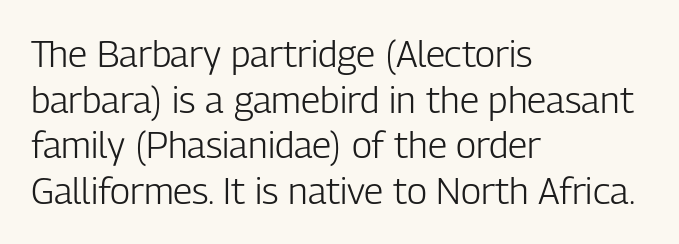
The image shows 37 px light, condensed sans-serif type, upright; set left-aligned, line spacing 1.23x, normal letter spacing, not underlined; low stroke contrast and a medium x-height.
